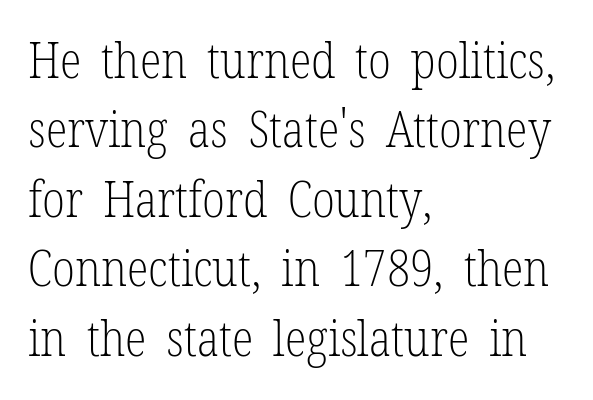
Q: Is the text bold? A: No.
Q: Is the text italic (slanted)? A: No, it is upright.
Q: Is the typeface a serif or a sans-serif typeface? A: Serif.
Q: Is the text underlined? A: No.
Q: How is the paragraph aligned? A: Left-aligned.
Q: Is the spacing between letters normal or unusually wide? A: Normal.
Q: Is the spacing between lines tight, normal or loose? A: Normal.
Q: Width (condensed, normal, or wide)? A: Condensed.
Q: Stroke contrast? A: Low.
Q: x-height? A: Medium.
Q: Monospaced? A: No.
